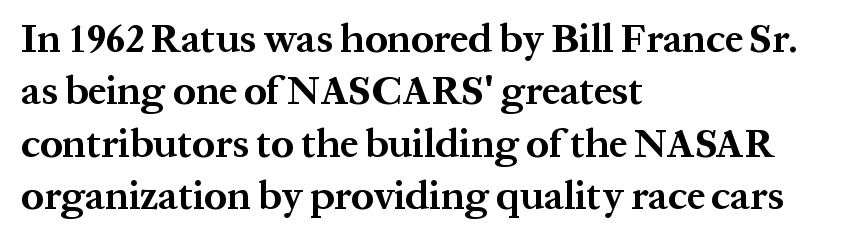
Vertically, the passage feels balanced, rows spaced as you'd expect. The rendering shows small feet on the letterforms — a serif design. This sample uses plain, unmodified letter spacing. Heavy-handed strokes throughout: this text is bold. Proportional: the letters do not fall into vertical columns.
